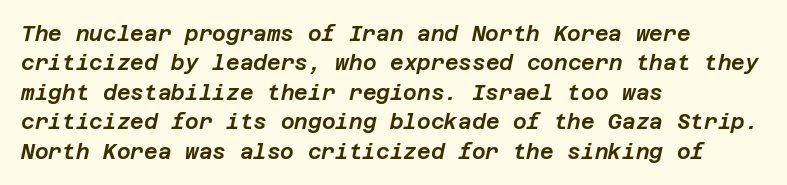
The image shows 21 px text type, italic (leaning right); set left-aligned, normal line spacing (1.4x), normal letter spacing, not underlined.
